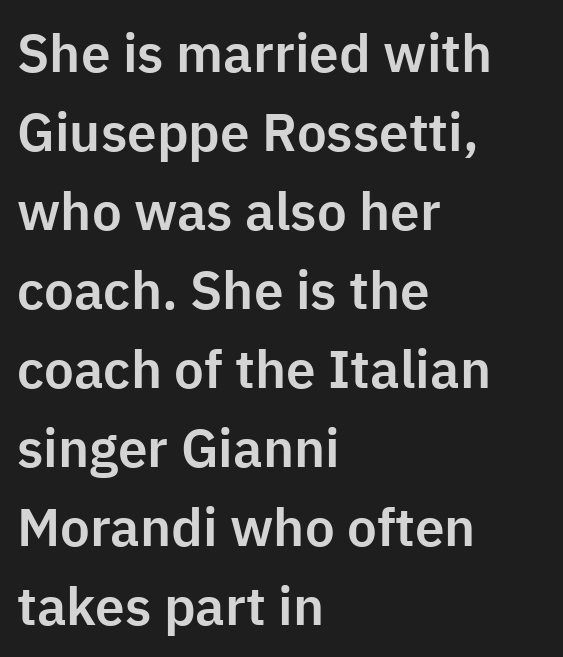
Q: Is the text italic (slanted)? A: No, it is upright.
Q: Is the typeface a serif or a sans-serif typeface? A: Sans-serif.
Q: Is the text underlined? A: No.
Q: How is the paragraph aligned? A: Left-aligned.
Q: Is the spacing between letters normal or unusually wide? A: Normal.
Q: Is the spacing between lines tight, normal or loose? A: Normal.
Q: Width (condensed, normal, or wide)? A: Normal.
Q: Stroke contrast? A: Low.
Q: x-height? A: Medium.
Q: Monospaced? A: No.
